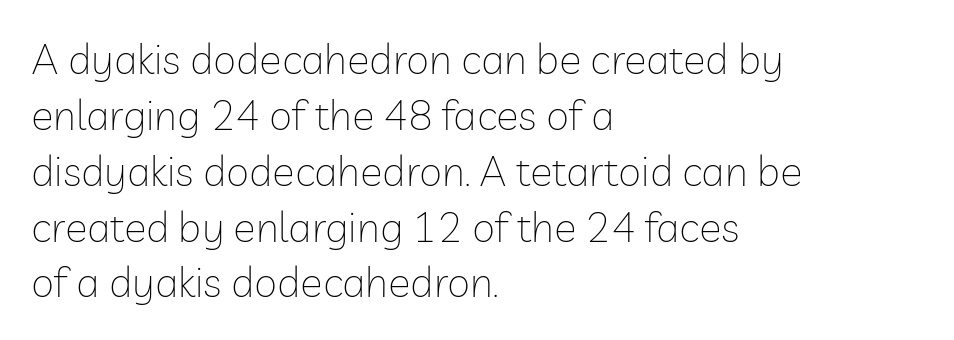
{"serif": "no", "italic": "no", "bold": "no", "weight": "thin", "width": "normal", "stroke_contrast": "low", "x_height": "medium", "monospaced": "no", "underline": "no", "align": "left", "line_spacing": "normal", "line_spacing_ratio": 1.33, "letter_spacing": "normal", "letter_spacing_em": 0.0, "glyph_px": 42}
